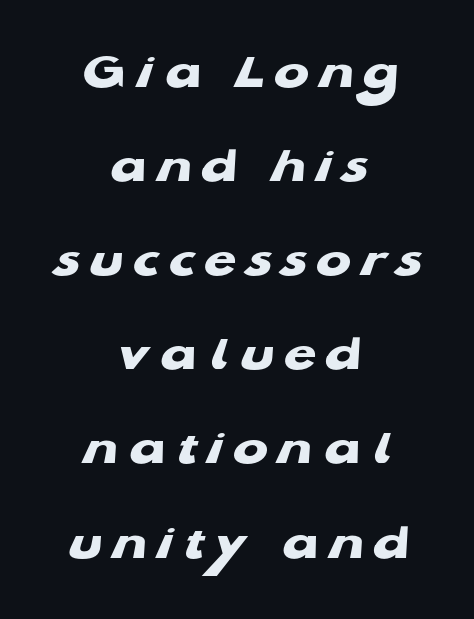
Do the characters align in a grid? No, the font is proportional. Alignment: centered. Nope, no serifs anywhere on these letters. Only glyphs here, with clear space below each row.
